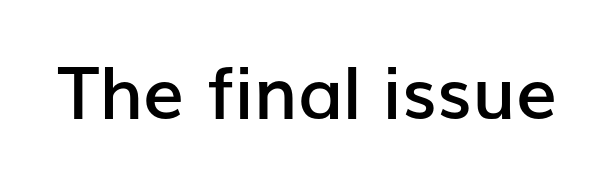
Q: Is the text bold? A: Semi-bold.
Q: Is the text italic (slanted)? A: No, it is upright.
Q: Is the typeface a serif or a sans-serif typeface? A: Sans-serif.
Q: Is the text underlined? A: No.
Q: Is the spacing between letters normal or unusually wide? A: Normal.
Q: Width (condensed, normal, or wide)? A: Normal.
Q: Stroke contrast? A: Low.
Q: x-height? A: Medium.
Q: Monospaced? A: No.
